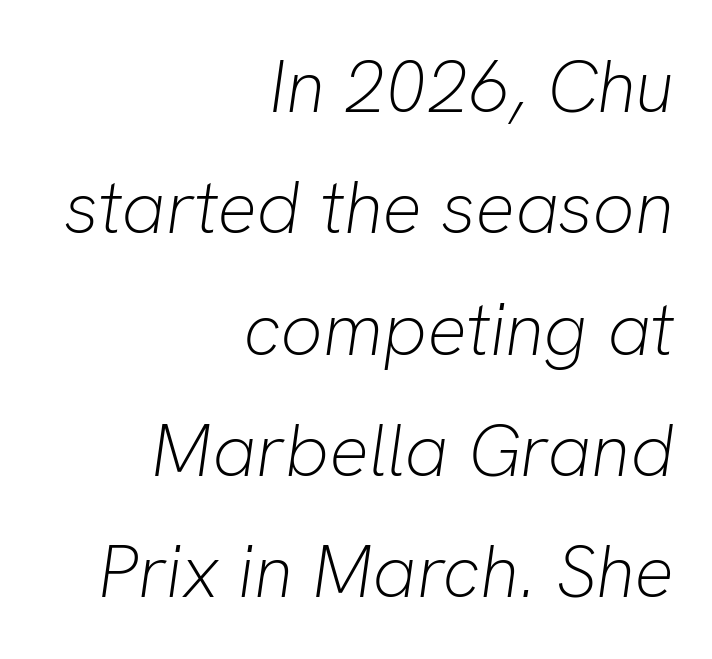
The image shows 74 px light type, italic (leaning right); set right-aligned, normal line spacing (1.64x), normal letter spacing, not underlined; low stroke contrast and a medium x-height.
